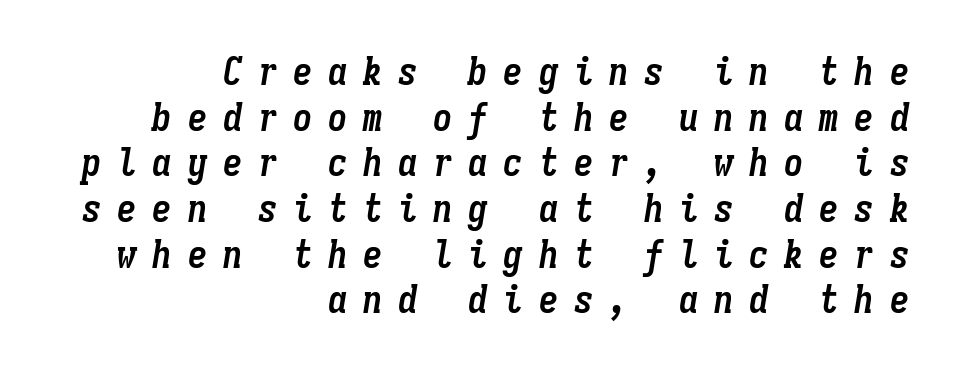
The image shows 39 px semibold, condensed type, italic (leaning right), monospaced; set right-aligned, line spacing 1.17x, unusually wide letter spacing (+0.4 em), not underlined; low stroke contrast and a medium x-height.
